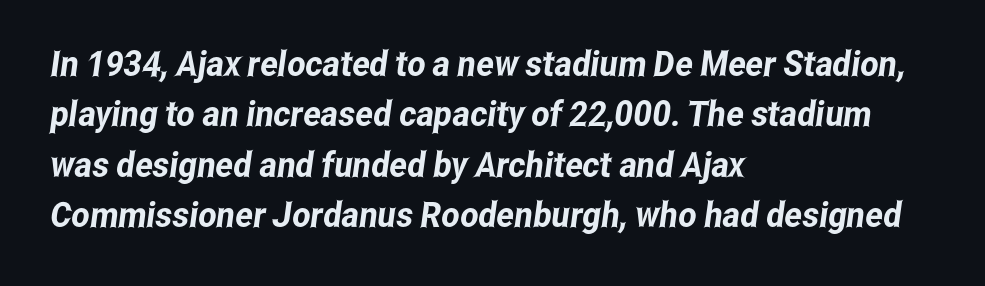
These lines are rendered in a variable-pitch font. Beneath every word, the page is bare. Reading down the column, the eye jumps a familiar distance to each next line. Visually the block forms a straight wall on the left and a jagged coastline on the right. No feet cap the strokes, marking this as sans-serif type.
